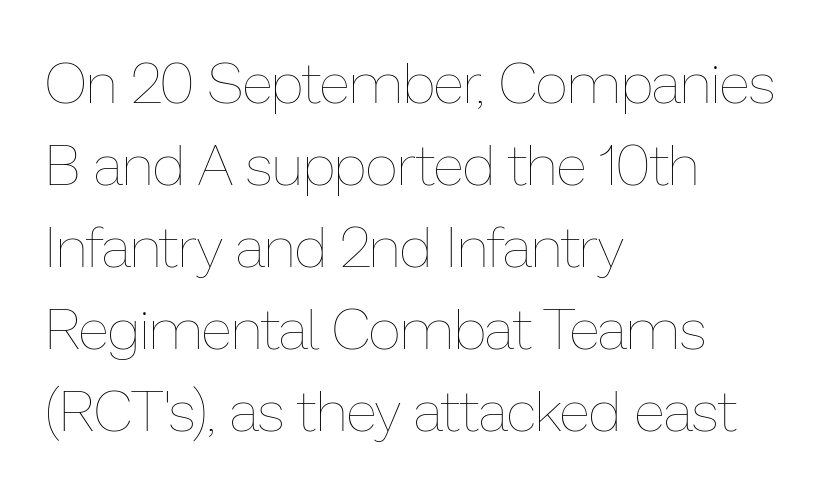
The image shows 57 px thin type, upright; set left-aligned, normal line spacing (1.44x), normal letter spacing, not underlined; low stroke contrast and a medium x-height.
